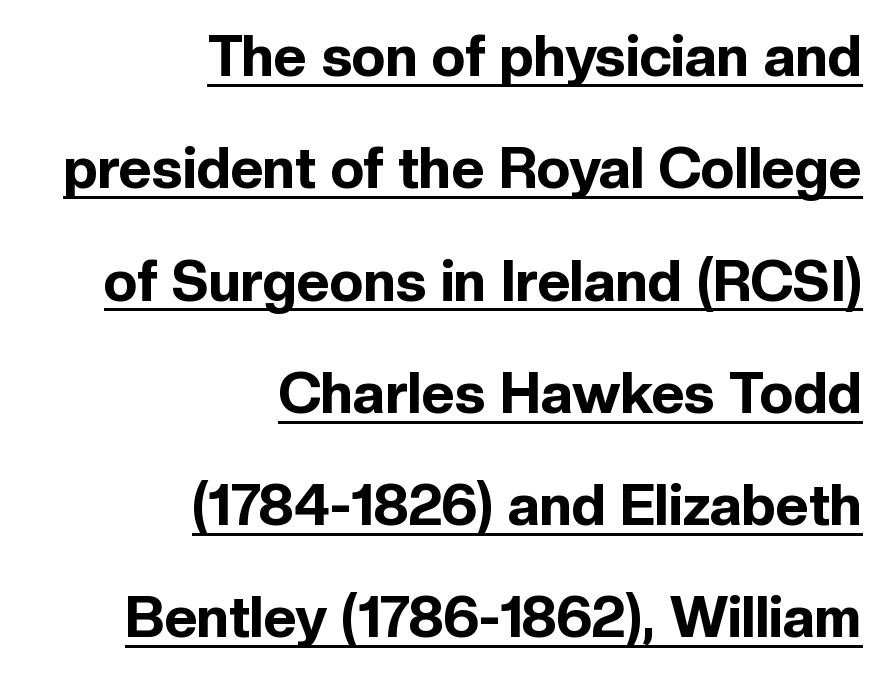
{"serif": "no", "italic": "no", "bold": "yes", "weight": "bold", "width": "normal", "x_height": "medium", "monospaced": "no", "underline": "yes", "align": "right", "line_spacing": "loose", "line_spacing_ratio": 1.97, "letter_spacing": "normal", "letter_spacing_em": 0.0, "glyph_px": 57}
